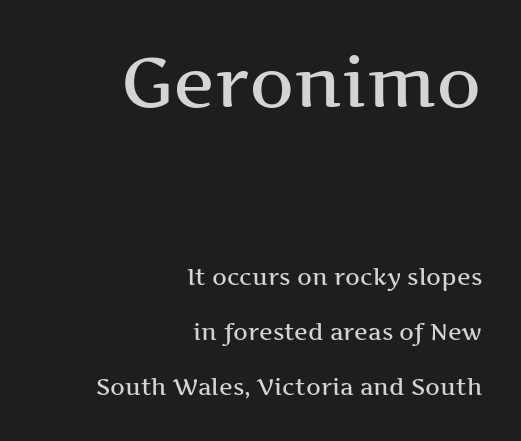
{"serif": "yes", "italic": "no", "width": "wide", "stroke_contrast": "medium", "x_height": "medium", "monospaced": "no", "underline": "no", "align": "right", "line_spacing": "loose", "line_spacing_ratio": 2.39, "letter_spacing": "normal", "letter_spacing_em": 0.0, "larger_block": "first", "size_ratio": 3.04, "glyph_px": 70}
